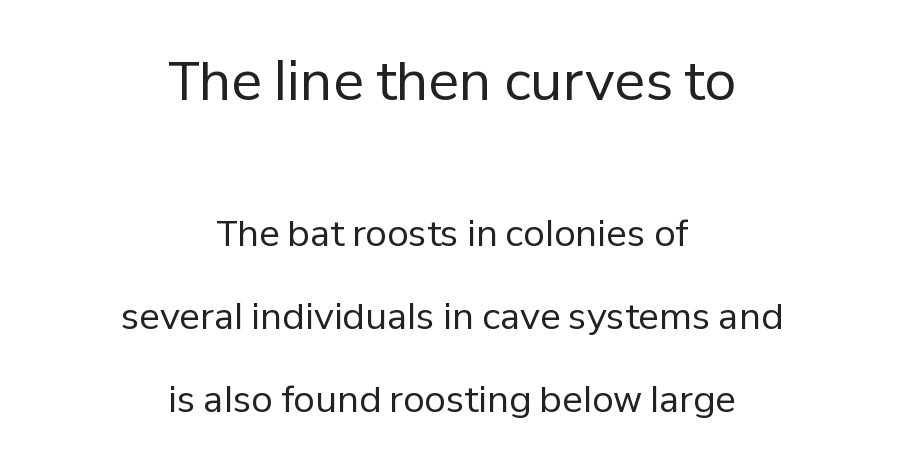
The image shows 52 px regular-weight sans-serif type, upright; set centered, loose line spacing (2.36x), normal letter spacing, not underlined; the first (top) block is 1.49x larger; low stroke contrast and a medium x-height.
